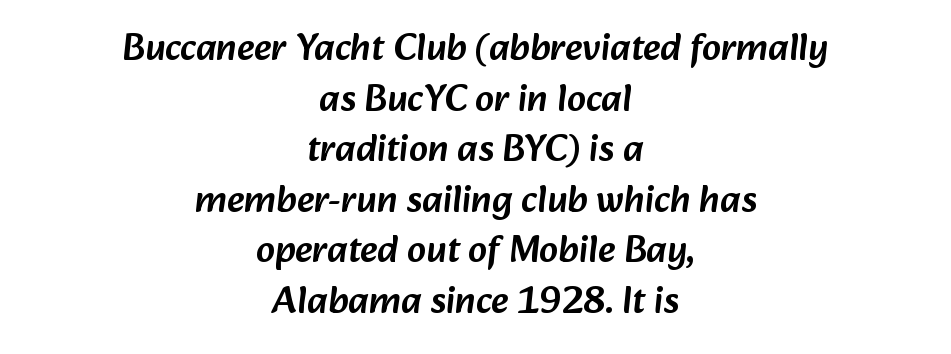
Is this a sans? Yes — the strokes have no serifs. This sample has the flowing, uneven cadence of proportional lettering. The baseline area is clear. The type is set solid horizontally, with unmodified tracking. Line spacing here is normal.
